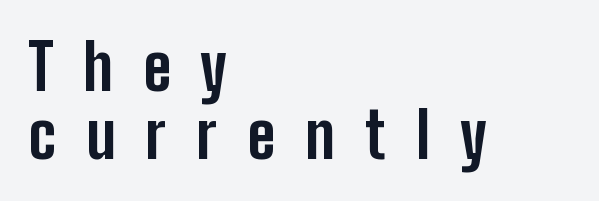
Q: Is the text bold? A: Yes.
Q: Is the text italic (slanted)? A: No, it is upright.
Q: Is the typeface a serif or a sans-serif typeface? A: Sans-serif.
Q: Is the text underlined? A: No.
Q: How is the paragraph aligned? A: Left-aligned.
Q: Is the spacing between letters normal or unusually wide? A: Unusually wide.
Q: Is the spacing between lines tight, normal or loose? A: Tight.
Q: Width (condensed, normal, or wide)? A: Condensed.
Q: Stroke contrast? A: Low.
Q: x-height? A: Medium.
Q: Monospaced? A: No.
